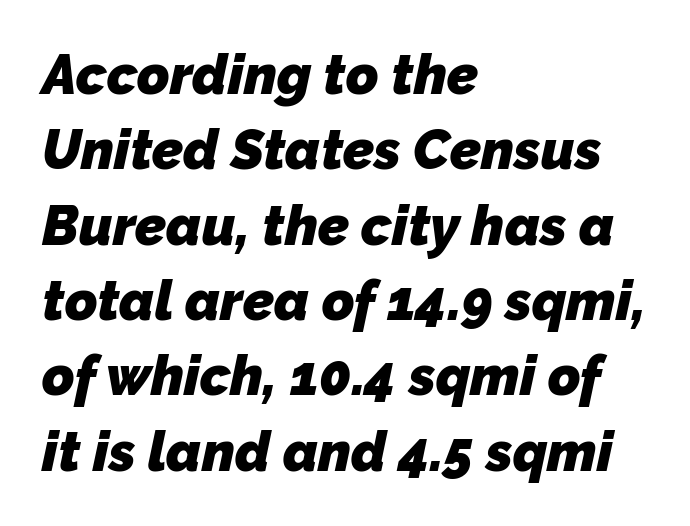
{"serif": "no", "bold": "yes", "weight": "heavy", "width": "normal", "stroke_contrast": "low", "x_height": "medium", "monospaced": "no", "underline": "no", "align": "left", "line_spacing": "normal", "line_spacing_ratio": 1.37, "letter_spacing": "normal", "letter_spacing_em": 0.0, "glyph_px": 55}
